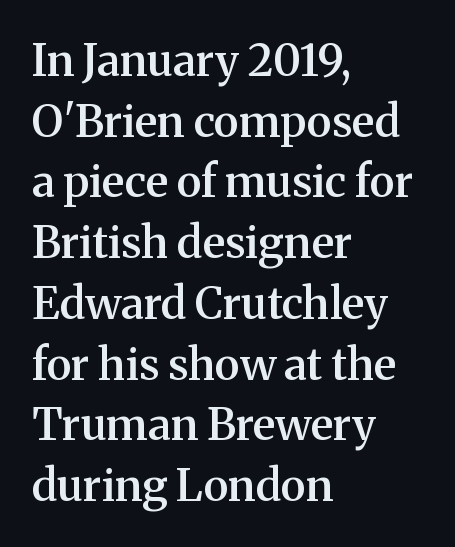
{"serif": "yes", "italic": "no", "bold": "semi", "weight": "semibold", "width": "normal", "stroke_contrast": "medium", "x_height": "medium", "monospaced": "no", "underline": "no", "align": "left", "line_spacing": "normal", "line_spacing_ratio": 1.38, "letter_spacing": "normal", "letter_spacing_em": 0.0, "glyph_px": 44}
